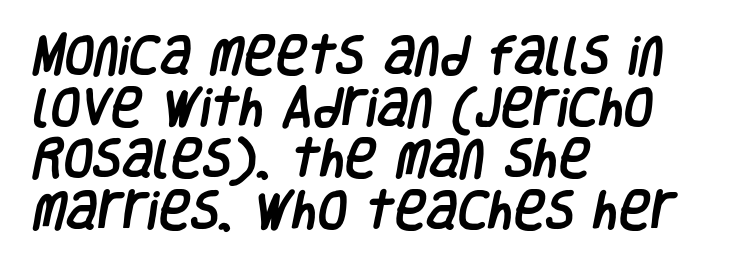
Q: Is the typeface a serif or a sans-serif typeface? A: Sans-serif.
Q: Is the text underlined? A: No.
Q: How is the paragraph aligned? A: Left-aligned.
Q: Is the spacing between letters normal or unusually wide? A: Normal.
Q: Width (condensed, normal, or wide)? A: Condensed.
Q: Stroke contrast? A: Low.
Q: x-height? A: Large.
Q: Monospaced? A: No.
